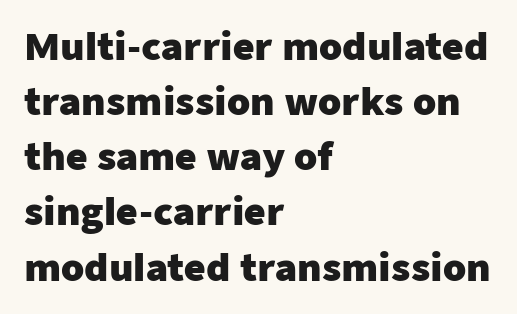
The image shows 37 px heavy sans-serif type, upright; set left-aligned, normal line spacing (1.49x), normal letter spacing, not underlined; low stroke contrast and a medium x-height.
